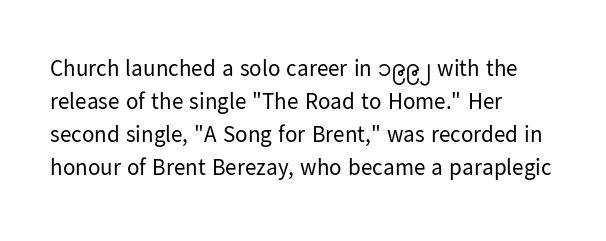
Q: Is the text bold? A: No.
Q: Is the text italic (slanted)? A: No, it is upright.
Q: Is the text underlined? A: No.
Q: How is the paragraph aligned? A: Left-aligned.
Q: Is the spacing between letters normal or unusually wide? A: Normal.
Q: Is the spacing between lines tight, normal or loose? A: Normal.
